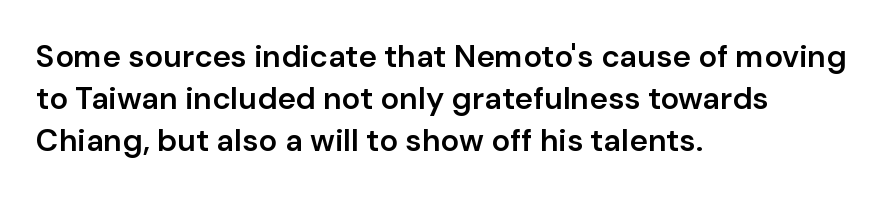
The image shows 31 px semibold sans-serif type, upright; set left-aligned, normal line spacing (1.36x), normal letter spacing, not underlined; low stroke contrast and a medium x-height.
